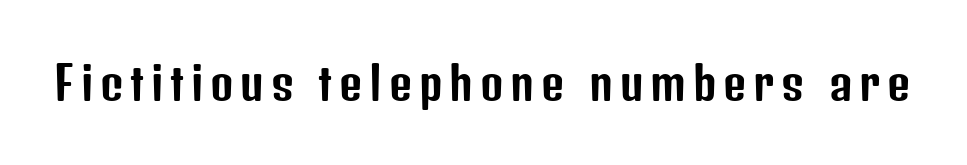
Quick note: underline off. The typography opts for an upright posture over an oblique one. Nothing sits at the stroke ends, so this counts as sans-serif. Proportional: the letters do not fall into vertical columns.
